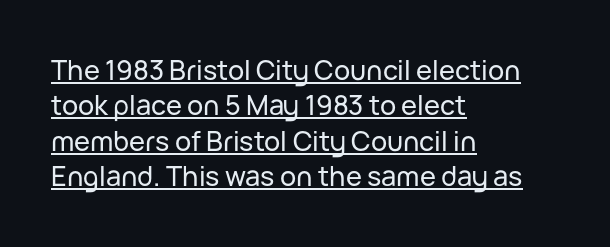
{"italic": "no", "underline": "yes", "align": "left", "line_spacing": "normal", "line_spacing_ratio": 1.31, "letter_spacing": "normal", "letter_spacing_em": 0.0, "glyph_px": 27}
